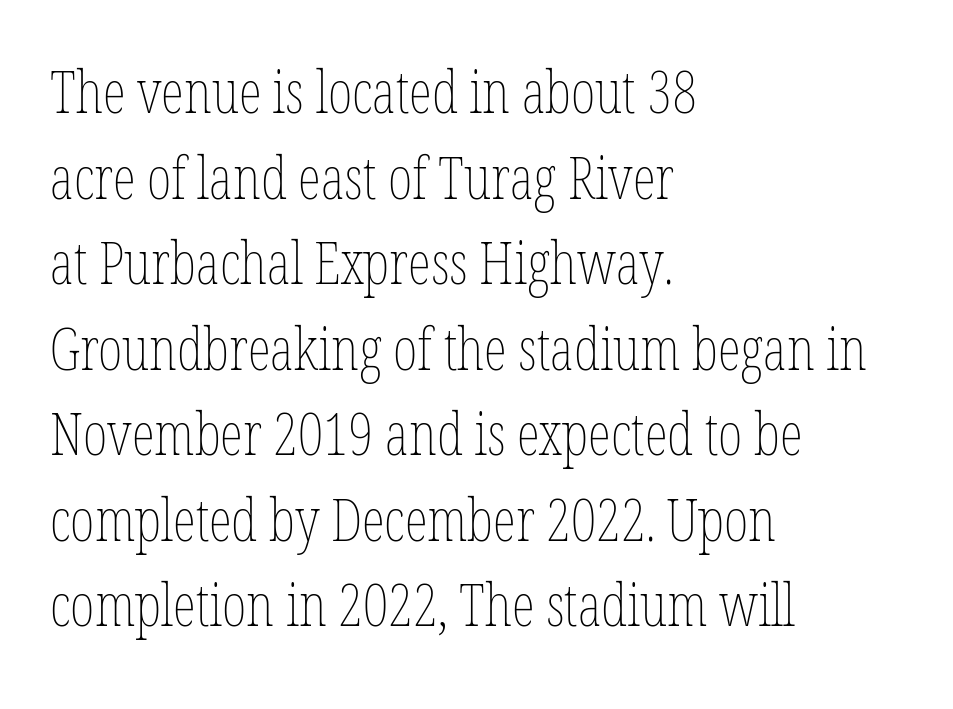
The image shows 59 px thin, condensed type, upright; set left-aligned, normal line spacing (1.45x), normal letter spacing, not underlined; low stroke contrast and a medium x-height.
